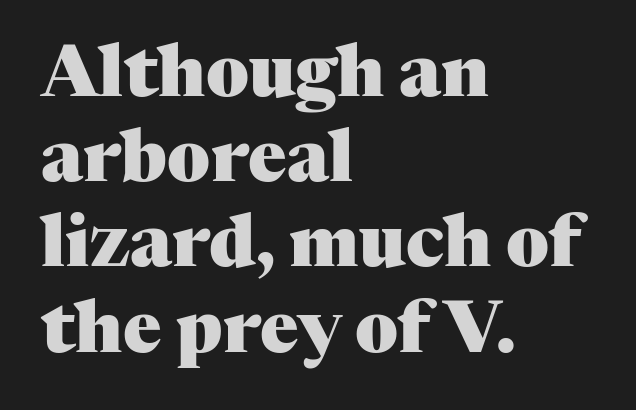
The image shows 71 px heavy serif type, upright; set left-aligned, line spacing 1.2x, normal letter spacing, not underlined; medium stroke contrast and a medium x-height.
